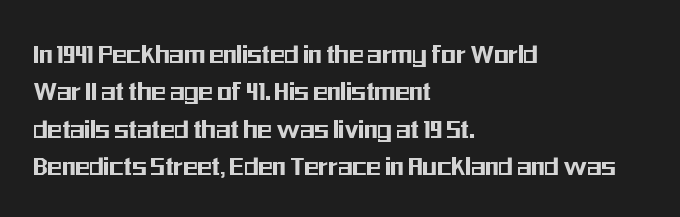
Q: Is the text italic (slanted)? A: No, it is upright.
Q: Is the typeface a serif or a sans-serif typeface? A: Sans-serif.
Q: Is the text underlined? A: No.
Q: How is the paragraph aligned? A: Left-aligned.
Q: Is the spacing between letters normal or unusually wide? A: Normal.
Q: Is the spacing between lines tight, normal or loose? A: Normal.
Q: Width (condensed, normal, or wide)? A: Condensed.
Q: Stroke contrast? A: Medium.
Q: x-height? A: Medium.
Q: Monospaced? A: No.
